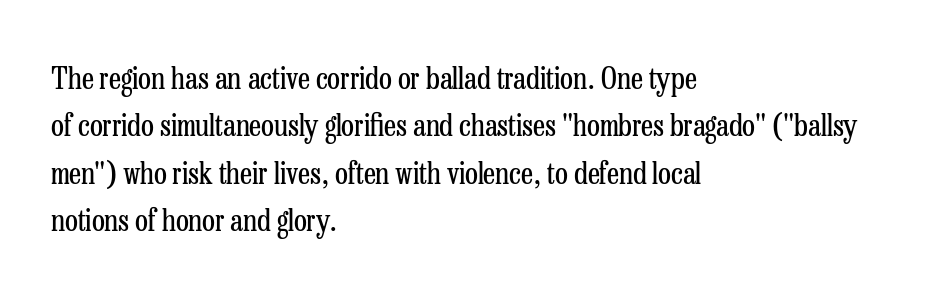
Q: Is the text bold? A: No.
Q: Is the text italic (slanted)? A: No, it is upright.
Q: Is the typeface a serif or a sans-serif typeface? A: Serif.
Q: Is the text underlined? A: No.
Q: How is the paragraph aligned? A: Left-aligned.
Q: Is the spacing between letters normal or unusually wide? A: Normal.
Q: Is the spacing between lines tight, normal or loose? A: Normal.
Q: Width (condensed, normal, or wide)? A: Condensed.
Q: Stroke contrast? A: Low.
Q: x-height? A: Medium.
Q: Monospaced? A: No.
